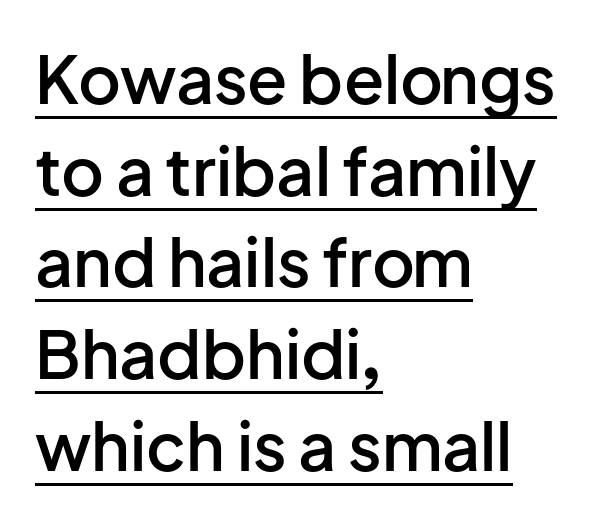
The image shows 66 px semibold sans-serif type, upright; set left-aligned, normal line spacing (1.39x), normal letter spacing, underlined; low stroke contrast and a medium x-height.
